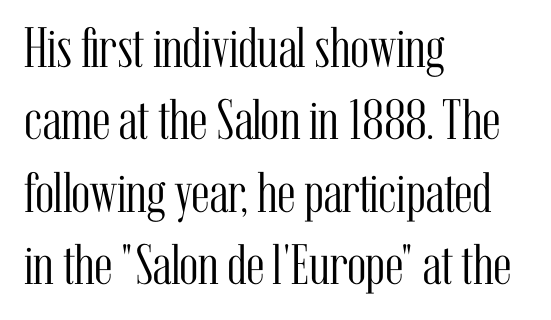
Vertical stems look standard width or narrower in stroke. The space beneath each line is pristine and unruled. These lines are composed in type with serifs. The face used here is proportionally spaced, like ordinary book or web type. Standard letterfit; no display-style spreading of the glyphs.
